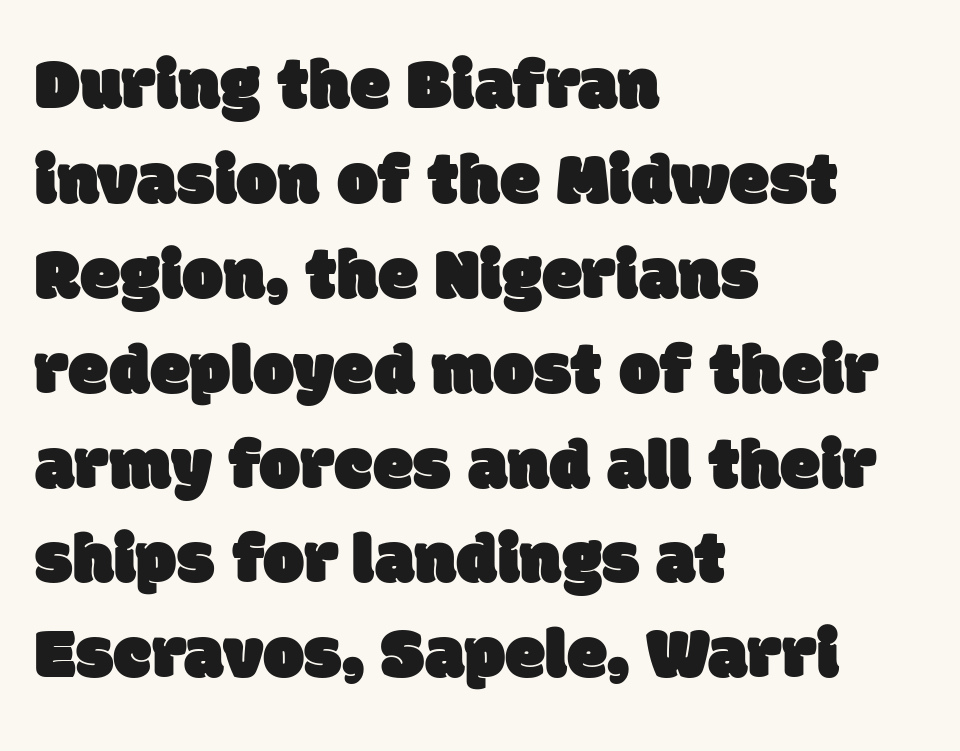
{"serif": "no", "width": "normal", "stroke_contrast": "low", "x_height": "large", "monospaced": "no", "underline": "no", "align": "left", "line_spacing": "normal", "line_spacing_ratio": 1.3, "letter_spacing": "normal", "letter_spacing_em": 0.0, "glyph_px": 73}
